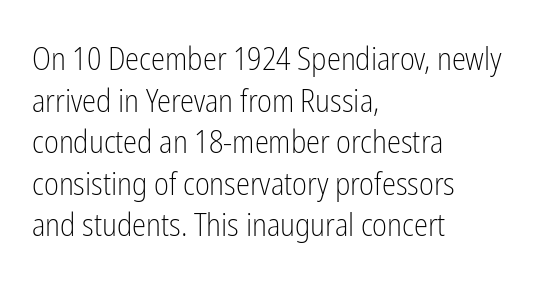
The image shows 32 px light, condensed sans-serif type, upright; set left-aligned, normal line spacing (1.3x), normal letter spacing, not underlined; low stroke contrast and a medium x-height.
